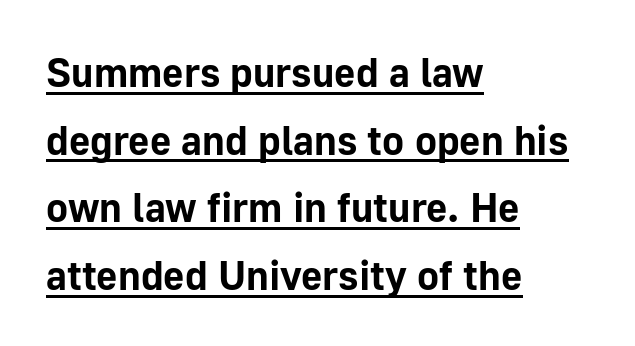
The image shows 41 px bold sans-serif type, upright; set left-aligned, normal line spacing (1.65x), normal letter spacing, underlined; low stroke contrast and a medium x-height.
